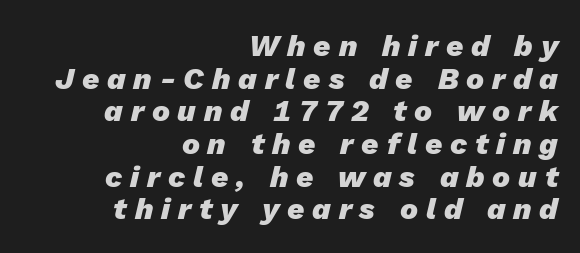
Q: Is the text bold? A: Yes.
Q: Is the text italic (slanted)? A: Yes, it leans right by about 13 degrees.
Q: Is the text underlined? A: No.
Q: How is the paragraph aligned? A: Right-aligned.
Q: Is the spacing between letters normal or unusually wide? A: Unusually wide.
Q: Is the spacing between lines tight, normal or loose? A: Tight.
Q: Width (condensed, normal, or wide)? A: Normal.
Q: Stroke contrast? A: Low.
Q: x-height? A: Medium.
Q: Monospaced? A: No.
